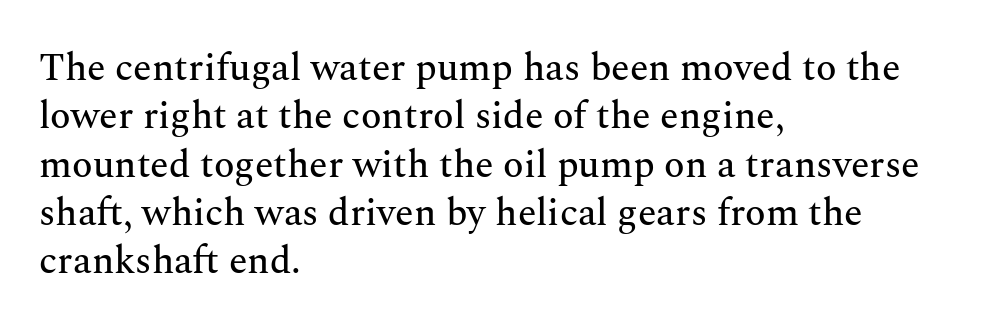
{"serif": "yes", "italic": "no", "width": "normal", "stroke_contrast": "medium", "x_height": "medium", "monospaced": "no", "underline": "no", "align": "left", "line_spacing": "normal", "line_spacing_ratio": 1.27, "letter_spacing": "normal", "letter_spacing_em": 0.0, "glyph_px": 38}
